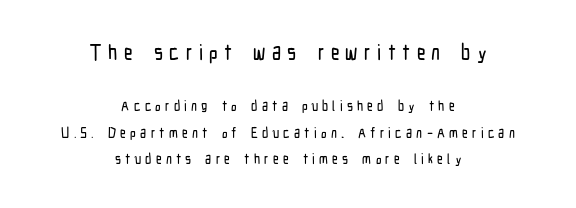
Short and long lines alike share a common midpoint. Posture: vertical. Has an underline been added? It has not. A student would notice the top passage is typeset larger than what follows. Inter-character spacing is expanded well beyond the font's built-in metrics.
